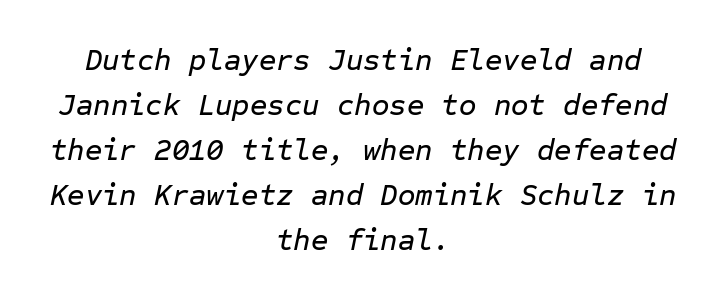
{"italic": "yes", "lean": "right", "slant_degrees": 12, "width": "normal", "stroke_contrast": "low", "x_height": "medium", "monospaced": "yes", "underline": "no", "align": "center", "line_spacing": "normal", "line_spacing_ratio": 1.5, "letter_spacing": "normal", "letter_spacing_em": 0.0, "glyph_px": 30}
